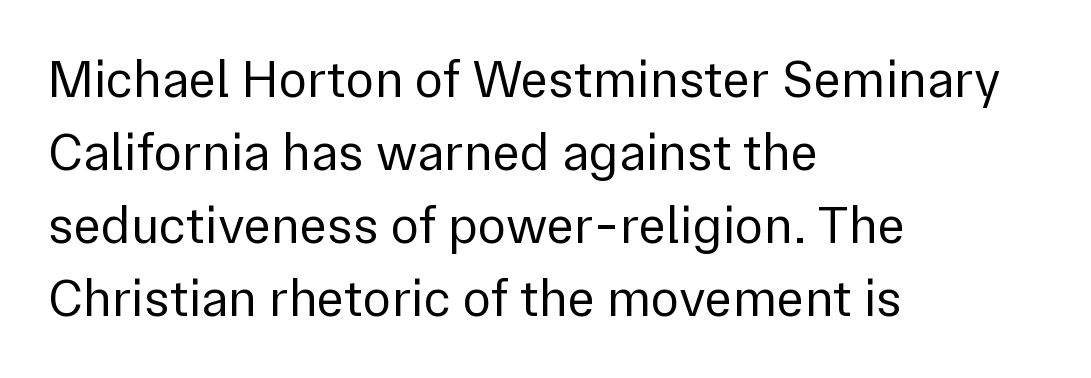
These glyphs show unthickened strokes, regular width or finer. The setting favours the left margin, as ordinary paragraphs usually do. Are there feet on the stems? There aren't — it's a sans. The specimen omits any rule beneath the text block's lines. Each letter keeps its own natural width here, so spacing adapts to shape. This rendering leaves character spacing at its baseline value.
